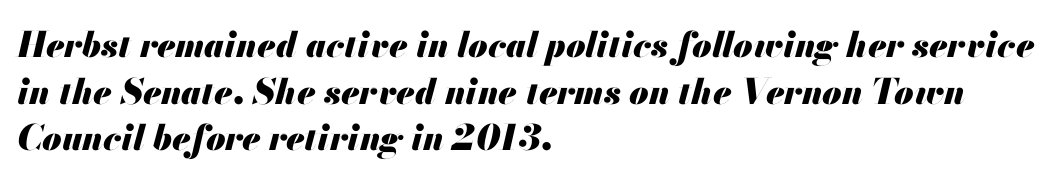
The image shows 35 px heavy type, italic (leaning right); set left-aligned, normal line spacing (1.33x), normal letter spacing, not underlined; medium stroke contrast and a small x-height.
